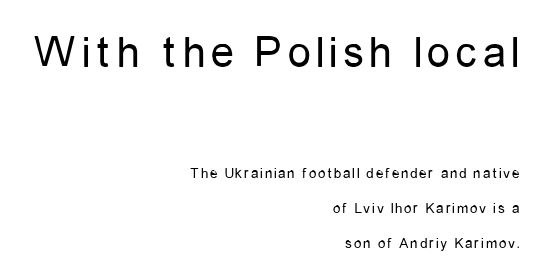
The image shows 46 px regular-weight, condensed sans-serif type, upright; set right-aligned, loose line spacing (2.35x), not underlined; the first (top) block is 3.07x larger; low stroke contrast and a medium x-height.
